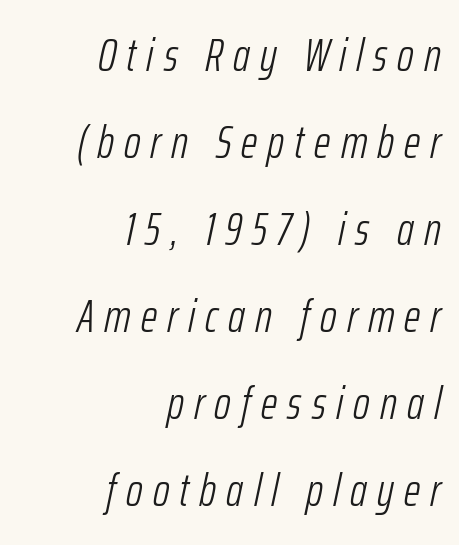
Nothing heavy about these letters — not bold at all. The gap between lines stays unmarked. The rendering uses natural spacing where letterforms have individual widths. The font's italic variant was chosen for this text. The lines are quadded right.
